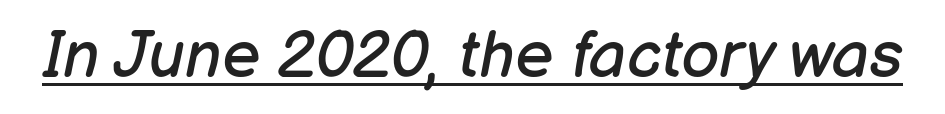
The image shows 66 px regular-weight type, italic (leaning right); set normal letter spacing, underlined; low stroke contrast and a medium x-height.
